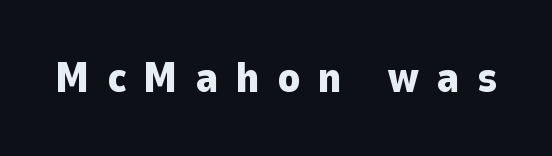
{"serif": "no", "italic": "no", "bold": "yes", "weight": "heavy", "width": "normal", "stroke_contrast": "low", "x_height": "medium", "monospaced": "no", "underline": "no", "letter_spacing": "wide", "letter_spacing_em": 0.41, "glyph_px": 42}
